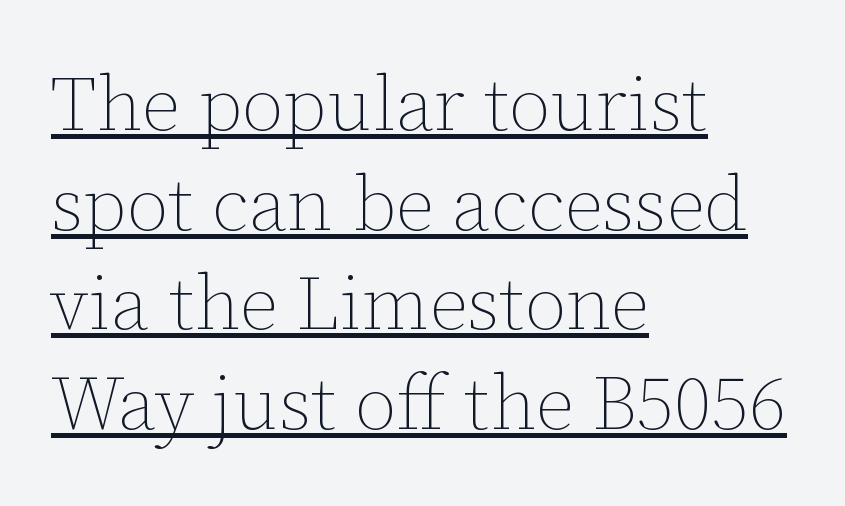
{"italic": "no", "bold": "no", "weight": "thin", "width": "normal", "stroke_contrast": "low", "x_height": "medium", "monospaced": "no", "underline": "yes", "align": "left", "line_spacing": "normal", "line_spacing_ratio": 1.31, "letter_spacing": "normal", "letter_spacing_em": 0.0, "glyph_px": 76}
